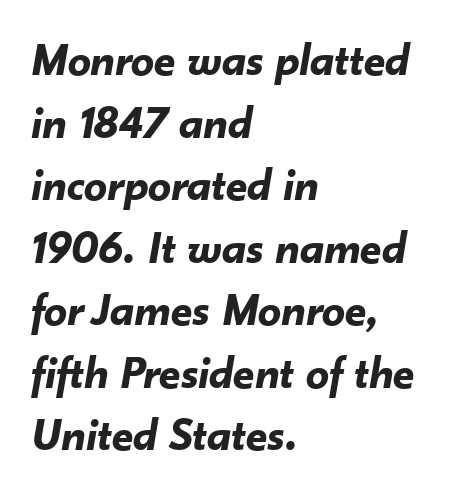
Slanted lettering throughout. Character widths vary here, with narrow letters taking less room than wide ones. Tracking value appears to be zero — textbook default spacing. A full-strength bold gives these letters their thick strokes. Glance below the letters and you will spot only blank space.
